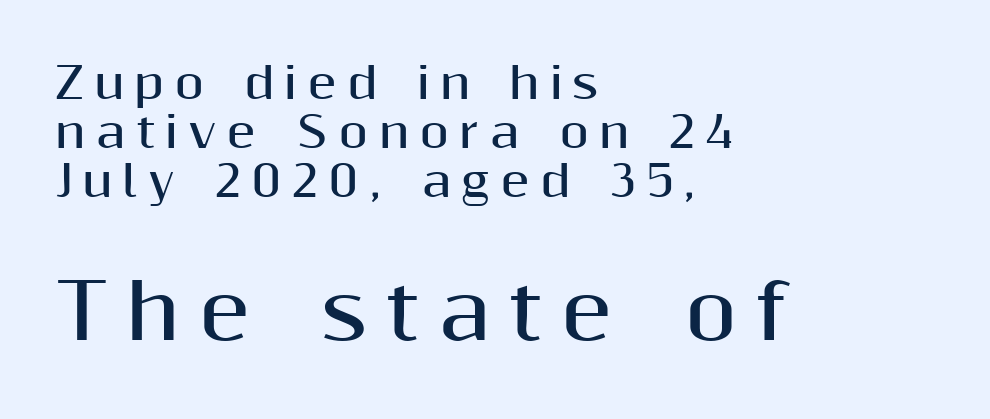
Short note: letters widely spaced. The block sitting lower on the canvas is the one with enlarged characters. Every stem runs plumb, perpendicular to the baseline. Left-aligned paragraph, ragged on the right. Stroke thickness is high; the sample reads as a true bold.
